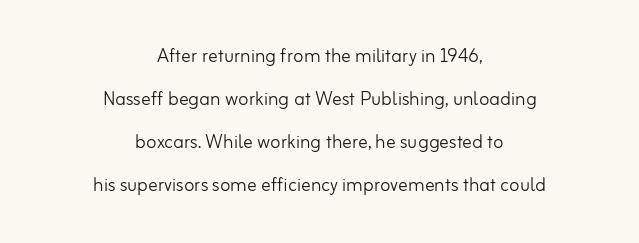
The passage shown has conventional tracking throughout. Rule under the text: the space is simply empty. Vertical strokes here are truly vertical. The characters are drawn with everyday or finer stroke widths. The passage is arranged like a title page — every line centered.
